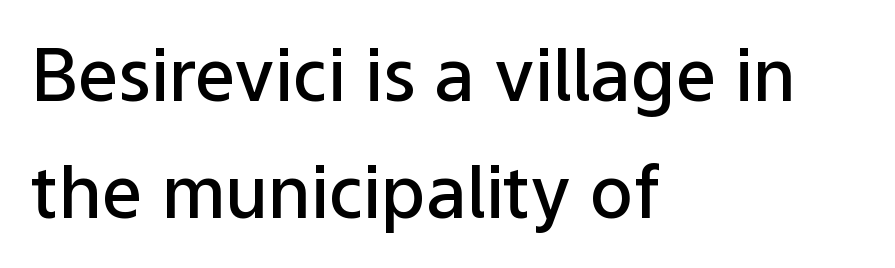
Do the characters align in a grid? No, the font is proportional. Quick note: interline space is typical. Nobody touched the tracking dial on this one. Look at the bottom of the vertical strokes: they stop flat, with no serifs.
